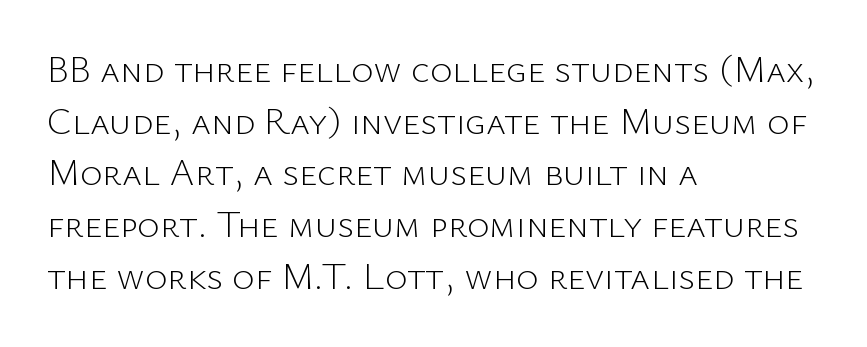
{"serif": "no", "italic": "no", "bold": "no", "weight": "light", "width": "normal", "stroke_contrast": "low", "x_height": "medium", "monospaced": "no", "underline": "no", "align": "left", "line_spacing": "normal", "line_spacing_ratio": 1.36, "letter_spacing": "normal", "letter_spacing_em": 0.0, "glyph_px": 38}
